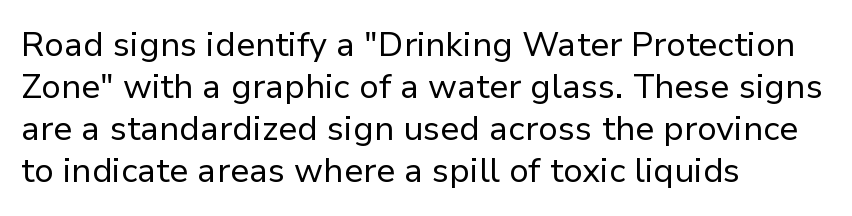
{"serif": "no", "italic": "no", "bold": "no", "weight": "regular", "width": "normal", "stroke_contrast": "low", "x_height": "medium", "monospaced": "no", "underline": "no", "align": "left", "line_spacing_ratio": 1.24, "letter_spacing": "normal", "letter_spacing_em": 0.0, "glyph_px": 34}
